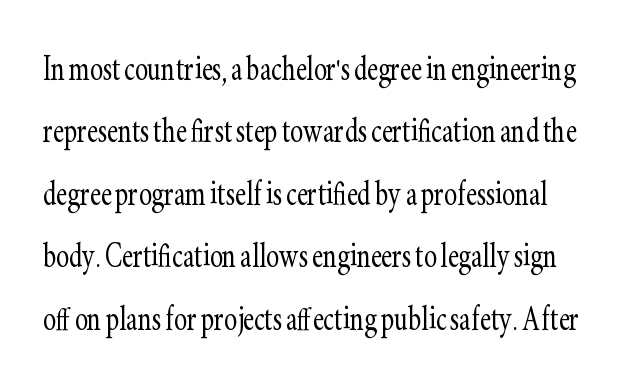
Does the lettering tilt? It doesn't — this is upright. The letters look calm and open, with moderate or lighter stems. Varying glyph widths throughout — classic text-font behaviour. The face used here is rendered with its standard letterfit.
